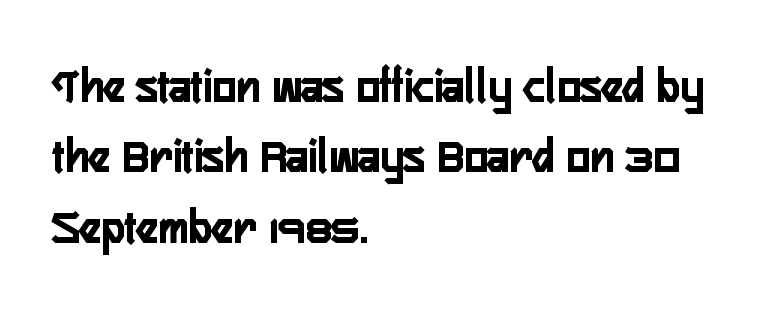
The image shows 50 px condensed sans-serif type, upright; set left-aligned, normal line spacing (1.41x), normal letter spacing, not underlined; low stroke contrast and a medium x-height.
